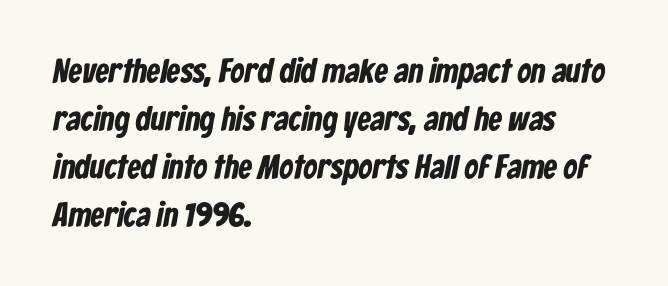
Q: Is the text bold? A: Yes.
Q: Is the typeface a serif or a sans-serif typeface? A: Sans-serif.
Q: Is the text underlined? A: No.
Q: How is the paragraph aligned? A: Left-aligned.
Q: Is the spacing between letters normal or unusually wide? A: Normal.
Q: Is the spacing between lines tight, normal or loose? A: Normal.
Q: Width (condensed, normal, or wide)? A: Condensed.
Q: Stroke contrast? A: Low.
Q: x-height? A: Medium.
Q: Monospaced? A: No.
